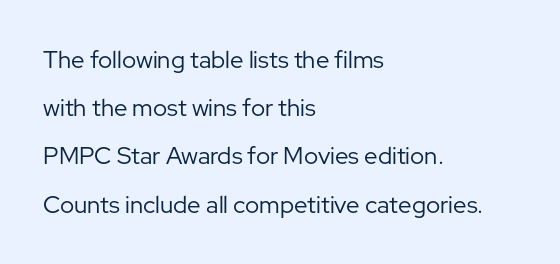
You could fit nearly another row in the gap between these rows. Honestly, the letter spacing is just normal — you wouldn't notice it. Weight: not bold — regular or lighter. Has an underline been added? It has not. This sample is left-justified, so line endings fall wherever the words run out.
